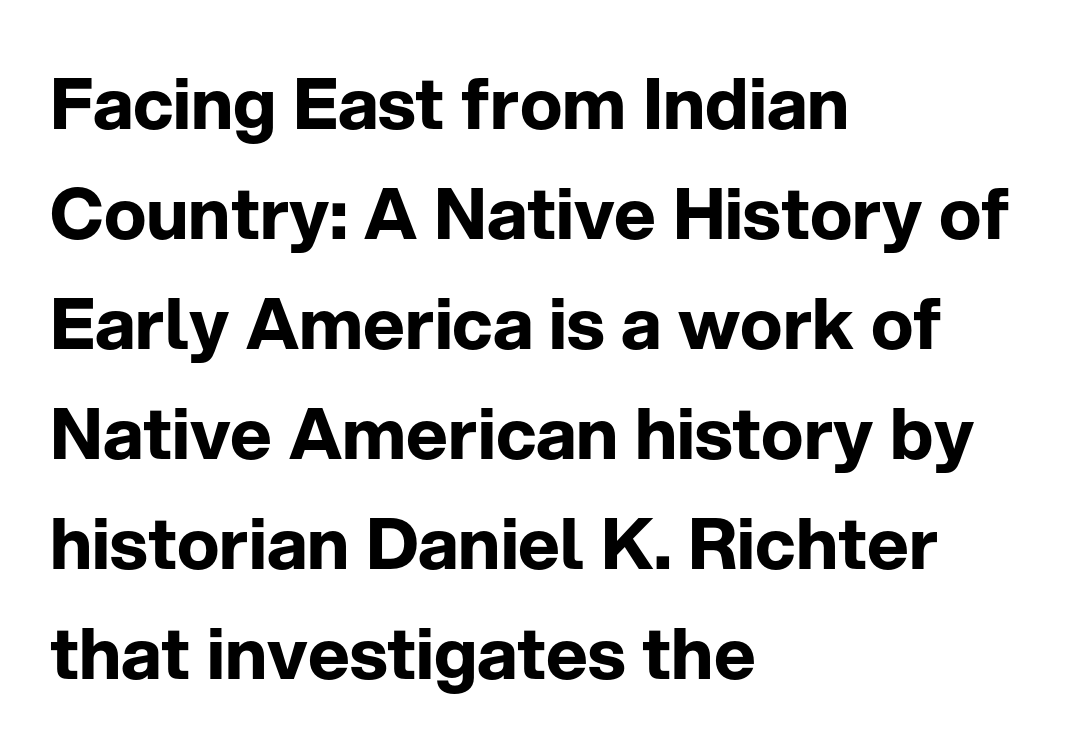
{"serif": "no", "italic": "no", "bold": "yes", "weight": "bold", "width": "normal", "stroke_contrast": "low", "x_height": "medium", "monospaced": "no", "underline": "no", "align": "left", "line_spacing": "normal", "line_spacing_ratio": 1.55, "letter_spacing": "normal", "letter_spacing_em": 0.0, "glyph_px": 71}
